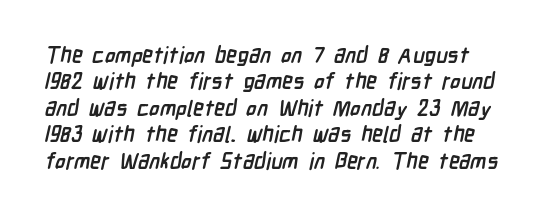
There is no visible air inserted between adjacent glyphs. Compared with an ordinary text face, these strokes are far heavier — a full bold. The words here are not underlined.
